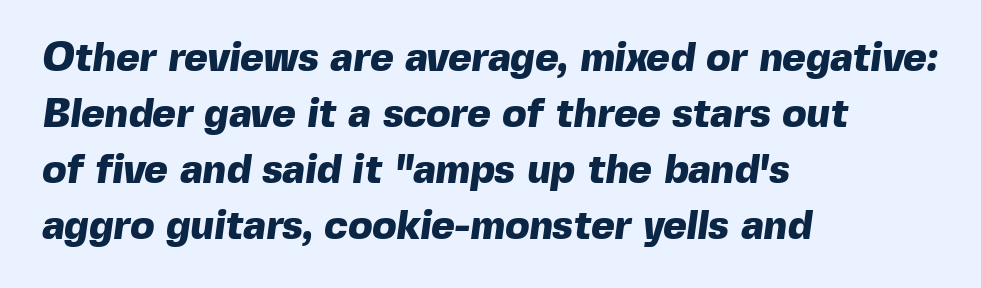
{"serif": "no", "bold": "yes", "weight": "heavy", "width": "normal", "x_height": "medium", "monospaced": "no", "underline": "no", "align": "left", "line_spacing": "normal", "line_spacing_ratio": 1.4, "letter_spacing": "normal", "letter_spacing_em": 0.0, "glyph_px": 40}
